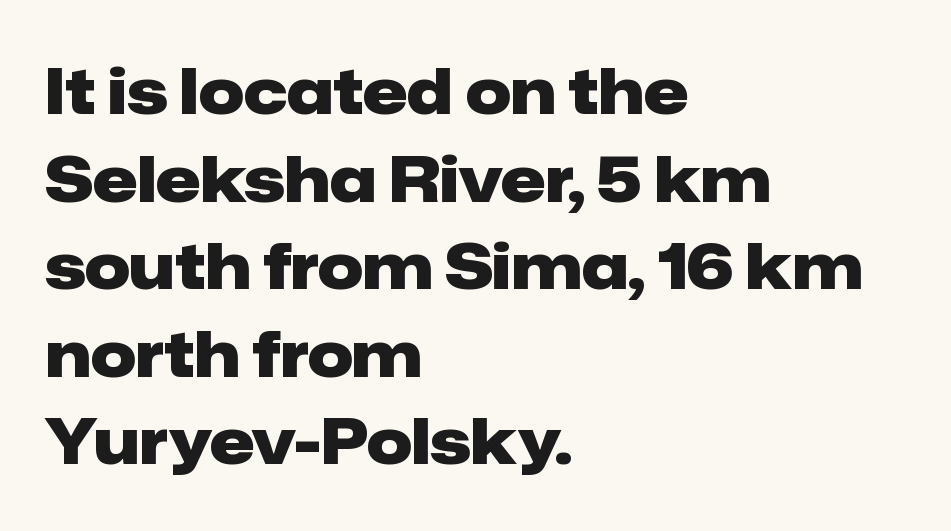
{"serif": "no", "italic": "no", "bold": "yes", "weight": "heavy", "width": "normal", "stroke_contrast": "low", "x_height": "medium", "monospaced": "no", "underline": "no", "align": "left", "line_spacing": "normal", "line_spacing_ratio": 1.39, "letter_spacing": "normal", "letter_spacing_em": 0.0, "glyph_px": 63}
